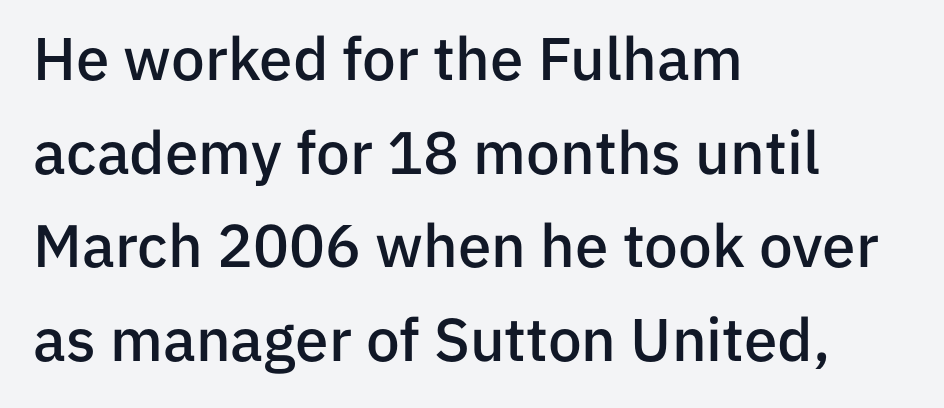
{"serif": "no", "italic": "no", "bold": "semi", "weight": "semibold", "width": "normal", "stroke_contrast": "low", "x_height": "medium", "monospaced": "no", "underline": "no", "align": "left", "line_spacing": "normal", "line_spacing_ratio": 1.56, "letter_spacing": "normal", "letter_spacing_em": 0.0, "glyph_px": 60}
